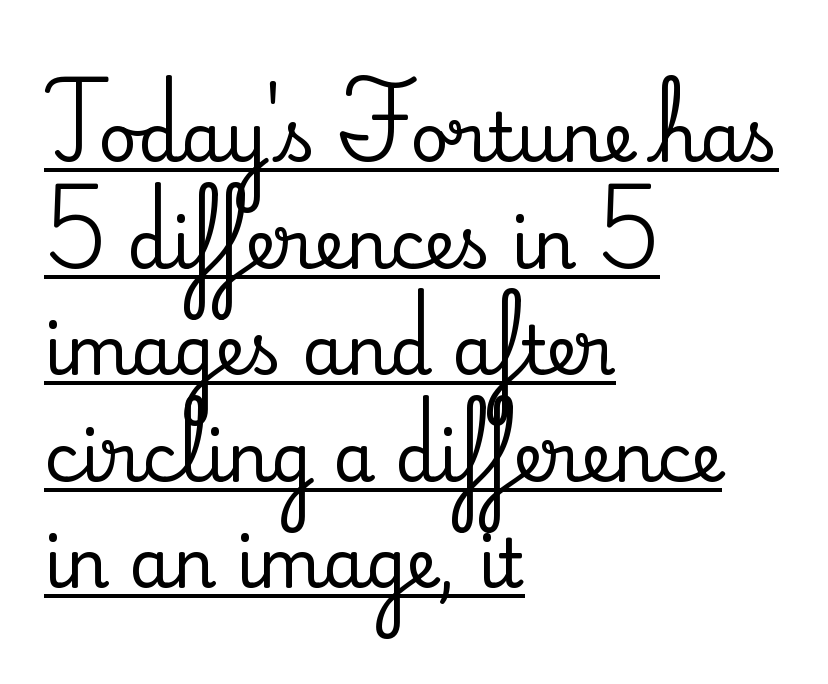
Q: Is the text italic (slanted)? A: No, it is upright.
Q: Is the typeface a serif or a sans-serif typeface? A: Serif.
Q: Is the text underlined? A: Yes.
Q: How is the paragraph aligned? A: Left-aligned.
Q: Is the spacing between letters normal or unusually wide? A: Normal.
Q: Is the spacing between lines tight, normal or loose? A: Normal.
Q: Width (condensed, normal, or wide)? A: Normal.
Q: Stroke contrast? A: Medium.
Q: x-height? A: Small.
Q: Monospaced? A: No.
